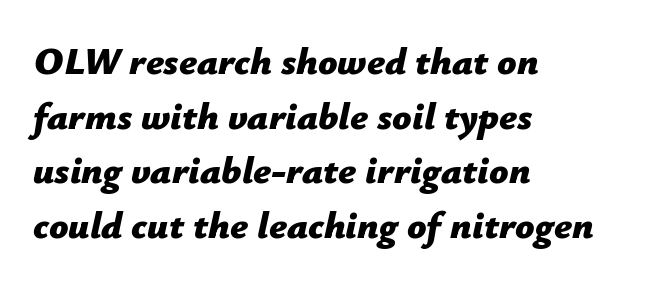
The image shows 38 px bold type, italic (leaning right); set left-aligned, normal line spacing (1.44x), normal letter spacing, not underlined; low stroke contrast and a medium x-height.
